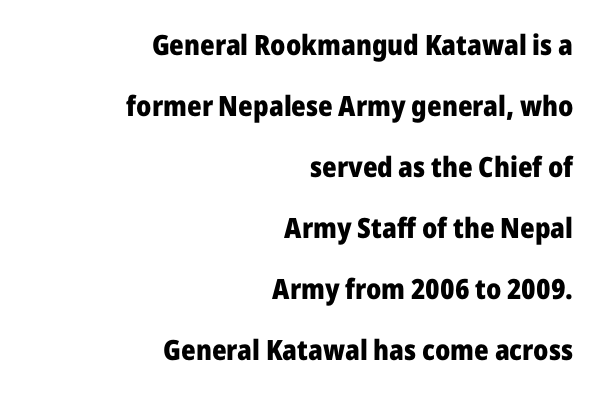
Underline: absent. Examine the stroke ends and you'll find no serifs. Airy leading. There is no visible air inserted between adjacent glyphs. Italic? Not at all — the glyphs are vertical.
